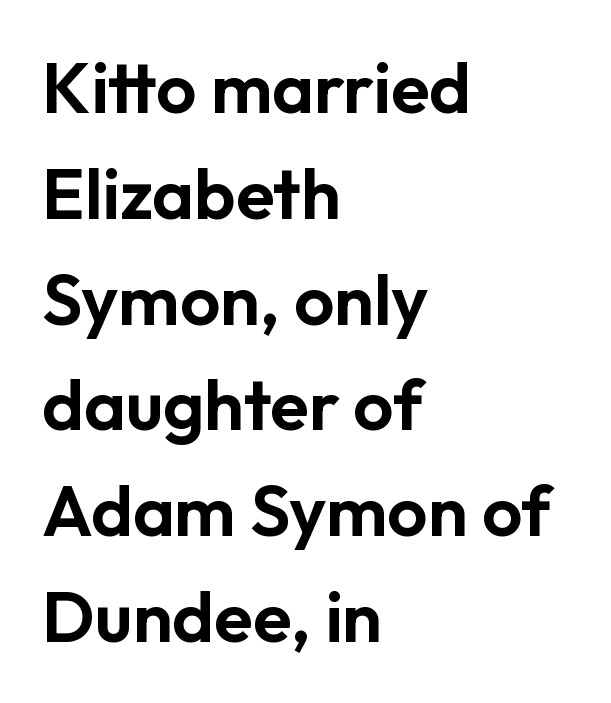
Q: Is the text italic (slanted)? A: No, it is upright.
Q: Is the typeface a serif or a sans-serif typeface? A: Sans-serif.
Q: Is the text underlined? A: No.
Q: How is the paragraph aligned? A: Left-aligned.
Q: Is the spacing between letters normal or unusually wide? A: Normal.
Q: Is the spacing between lines tight, normal or loose? A: Normal.
Q: Width (condensed, normal, or wide)? A: Normal.
Q: Stroke contrast? A: Low.
Q: x-height? A: Medium.
Q: Monospaced? A: No.
